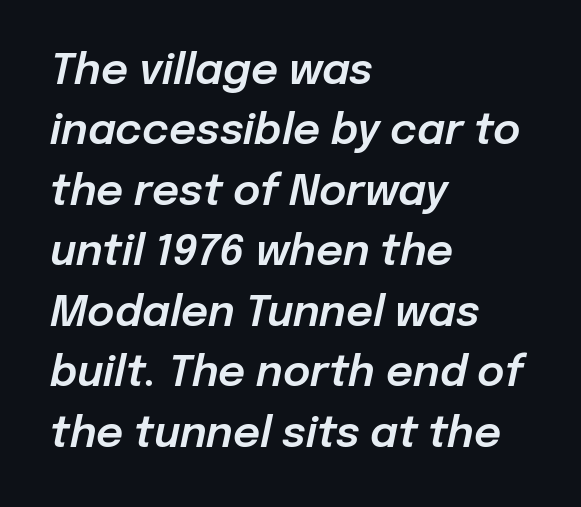
Nothing unusual about the tracking: characters are spaced as the font intends. The ragged edge is on the right, which tells us the setting is flush left. The vertical gap from one line to the next is medium. Style check: oblique.
